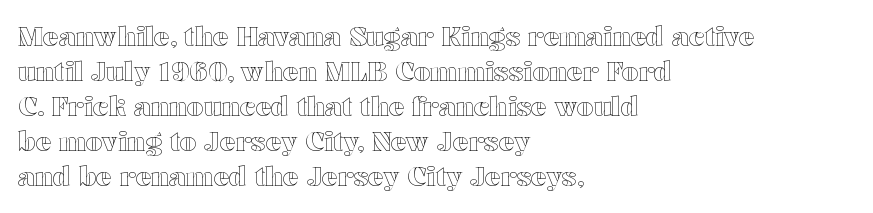
Q: Is the text italic (slanted)? A: No, it is upright.
Q: Is the text underlined? A: No.
Q: How is the paragraph aligned? A: Left-aligned.
Q: Is the spacing between letters normal or unusually wide? A: Normal.
Q: Is the spacing between lines tight, normal or loose? A: Normal.
